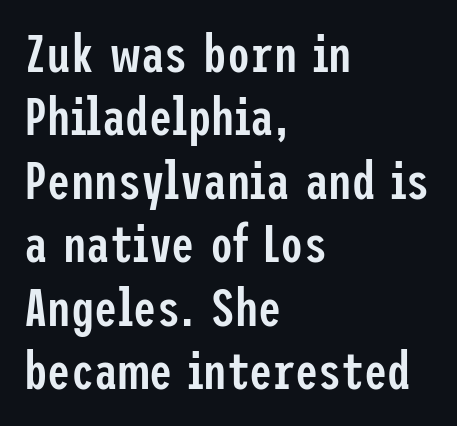
{"serif": "no", "italic": "no", "bold": "semi", "weight": "semibold", "width": "condensed", "stroke_contrast": "low", "x_height": "medium", "underline": "no", "align": "left", "line_spacing_ratio": 1.22, "letter_spacing": "normal", "letter_spacing_em": 0.0, "glyph_px": 52}
